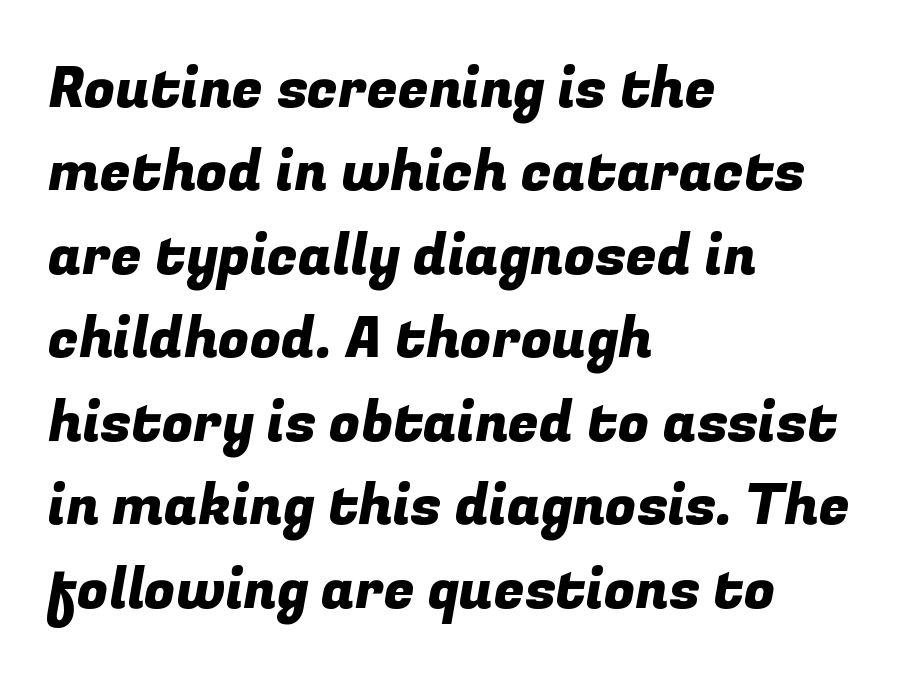
A bare baseline throughout the passage. The letterforms sit shoulder to shoulder at normal distance. Character widths vary here, with narrow letters taking less room than wide ones. Every row of glyphs begins at an identical x-position on the left. Check where the strokes stop: nothing finishes them off — pure sans. These lines sit exactly where default settings would place them.
